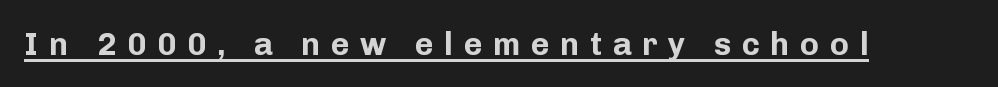
{"serif": "no", "italic": "no", "bold": "yes", "weight": "bold", "width": "normal", "stroke_contrast": "low", "x_height": "medium", "monospaced": "no", "underline": "yes", "letter_spacing": "wide", "letter_spacing_em": 0.33, "glyph_px": 32}
